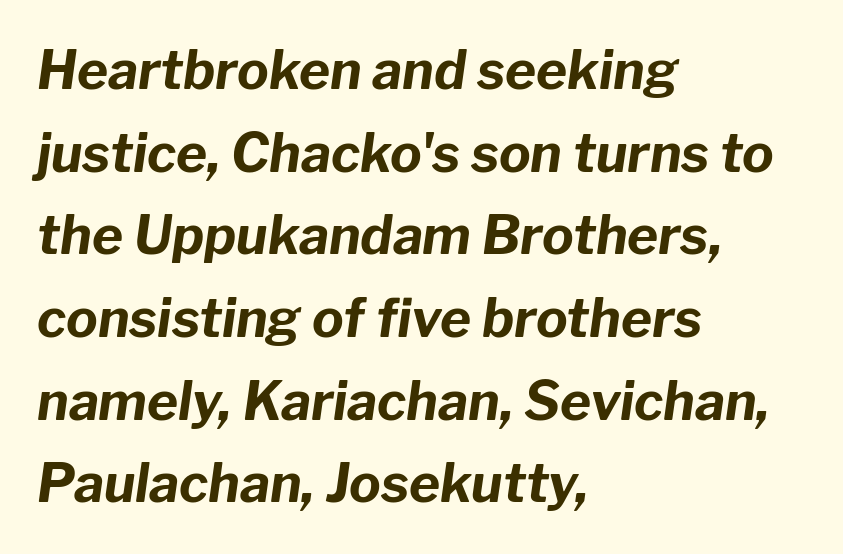
The image shows 53 px bold type, italic (leaning right); set left-aligned, normal line spacing (1.56x), normal letter spacing, not underlined; low stroke contrast and a medium x-height.
